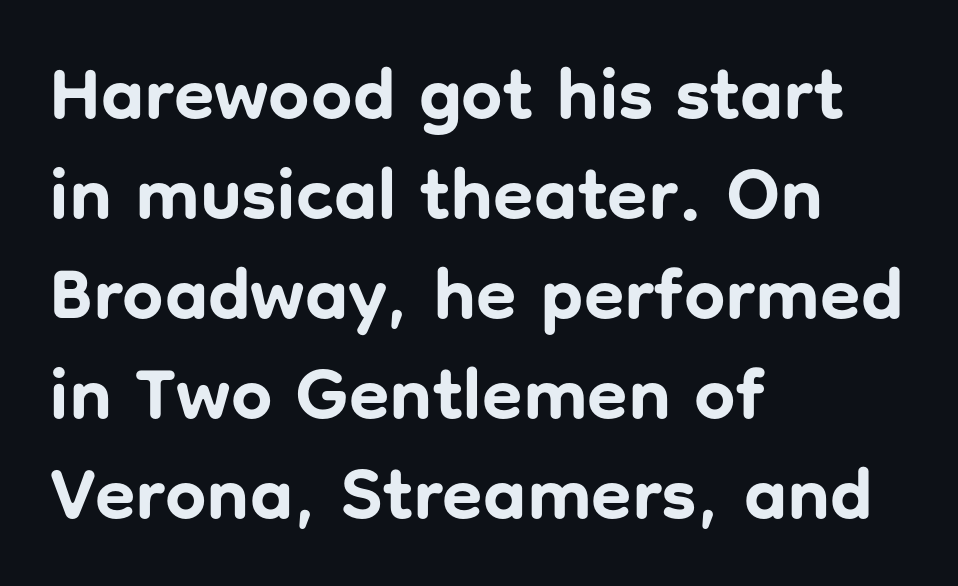
Q: Is the text bold? A: Yes.
Q: Is the text italic (slanted)? A: No, it is upright.
Q: Is the typeface a serif or a sans-serif typeface? A: Sans-serif.
Q: Is the text underlined? A: No.
Q: How is the paragraph aligned? A: Left-aligned.
Q: Is the spacing between letters normal or unusually wide? A: Normal.
Q: Is the spacing between lines tight, normal or loose? A: Normal.
Q: Width (condensed, normal, or wide)? A: Normal.
Q: Stroke contrast? A: Low.
Q: x-height? A: Medium.
Q: Monospaced? A: No.
